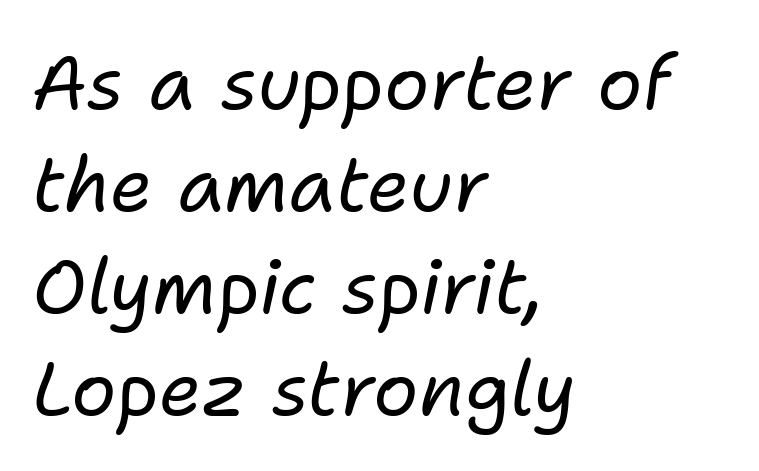
Q: Is the text bold? A: No.
Q: Is the text italic (slanted)? A: Yes, it leans right by about 11 degrees.
Q: Is the text underlined? A: No.
Q: How is the paragraph aligned? A: Left-aligned.
Q: Is the spacing between letters normal or unusually wide? A: Normal.
Q: Is the spacing between lines tight, normal or loose? A: Normal.
Q: Width (condensed, normal, or wide)? A: Normal.
Q: Stroke contrast? A: Low.
Q: x-height? A: Medium.
Q: Monospaced? A: No.
